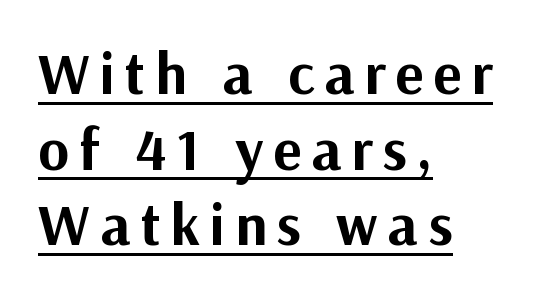
Q: Is the text bold? A: Yes.
Q: Is the text italic (slanted)? A: No, it is upright.
Q: Is the typeface a serif or a sans-serif typeface? A: Sans-serif.
Q: Is the text underlined? A: Yes.
Q: How is the paragraph aligned? A: Left-aligned.
Q: Is the spacing between lines tight, normal or loose? A: Normal.
Q: Width (condensed, normal, or wide)? A: Normal.
Q: Stroke contrast? A: Medium.
Q: x-height? A: Medium.
Q: Monospaced? A: No.
